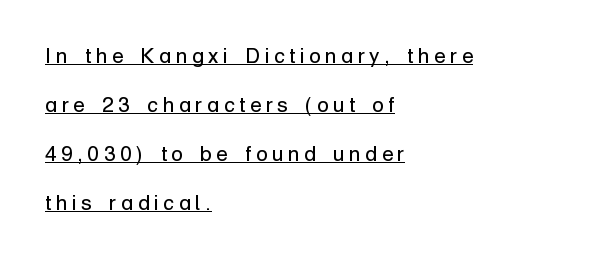
The image shows 21 px text type, upright; set left-aligned, loose line spacing (2.33x), unusually wide letter spacing (+0.22 em), underlined.
